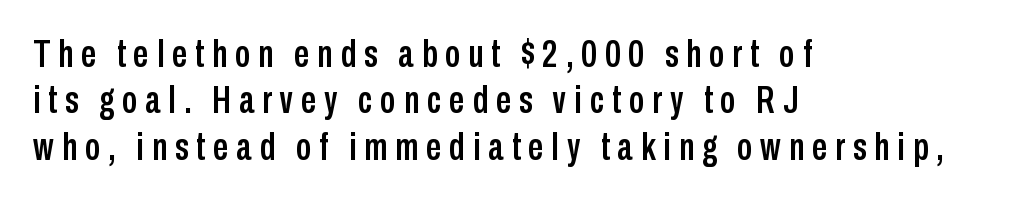
The rendering uses natural spacing where letterforms have individual widths. Does extra space separate the letters? Yes, quite a lot of it. Honestly, there is no underline to notice here at all. These lines are set flush left with a ragged right edge. You can tell it's not italic because the verticals are truly vertical.
